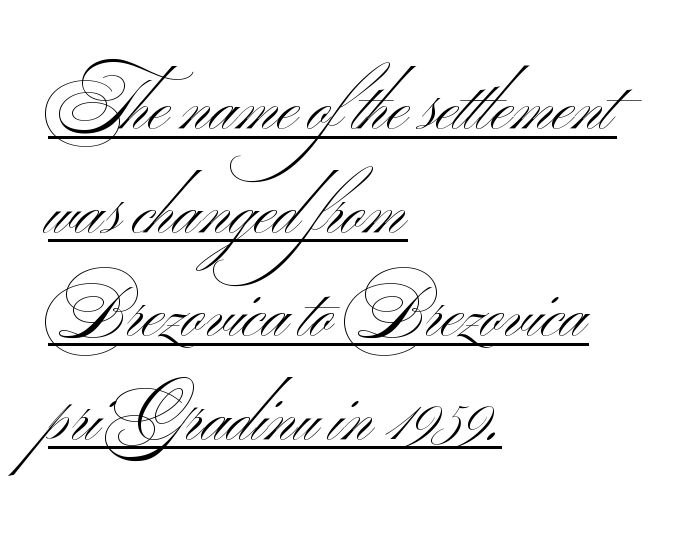
{"serif": "no", "bold": "no", "weight": "light", "width": "wide", "stroke_contrast": "medium", "x_height": "small", "monospaced": "no", "underline": "yes", "align": "left", "line_spacing": "normal", "line_spacing_ratio": 1.48, "letter_spacing": "normal", "letter_spacing_em": 0.0, "glyph_px": 70}
